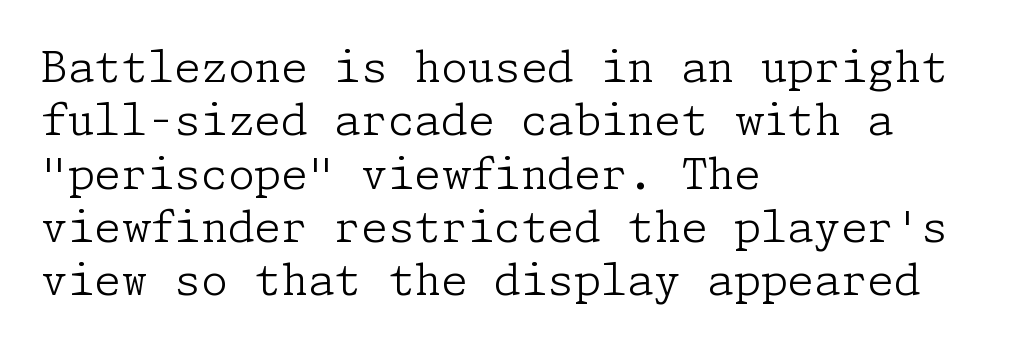
Q: Is the text bold? A: No.
Q: Is the text italic (slanted)? A: No, it is upright.
Q: Is the typeface a serif or a sans-serif typeface? A: Serif.
Q: Is the text underlined? A: No.
Q: How is the paragraph aligned? A: Left-aligned.
Q: Is the spacing between letters normal or unusually wide? A: Normal.
Q: Width (condensed, normal, or wide)? A: Normal.
Q: Stroke contrast? A: Low.
Q: x-height? A: Medium.
